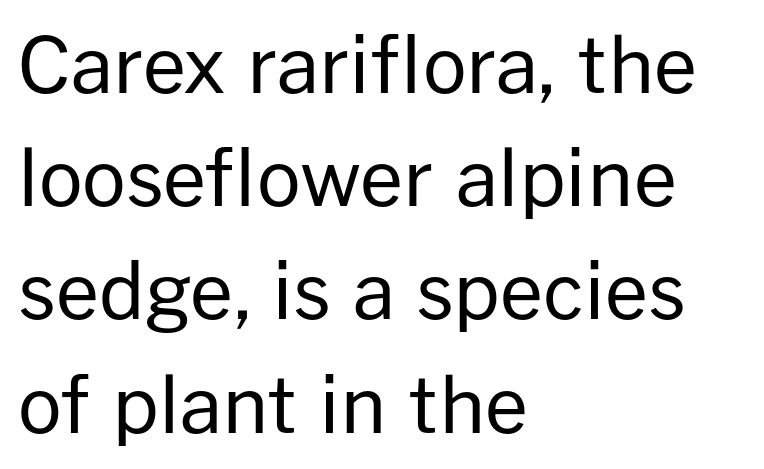
Q: Is the text bold? A: No.
Q: Is the text italic (slanted)? A: No, it is upright.
Q: Is the typeface a serif or a sans-serif typeface? A: Sans-serif.
Q: Is the text underlined? A: No.
Q: How is the paragraph aligned? A: Left-aligned.
Q: Is the spacing between letters normal or unusually wide? A: Normal.
Q: Is the spacing between lines tight, normal or loose? A: Normal.
Q: Width (condensed, normal, or wide)? A: Normal.
Q: Stroke contrast? A: Low.
Q: x-height? A: Medium.
Q: Monospaced? A: No.
